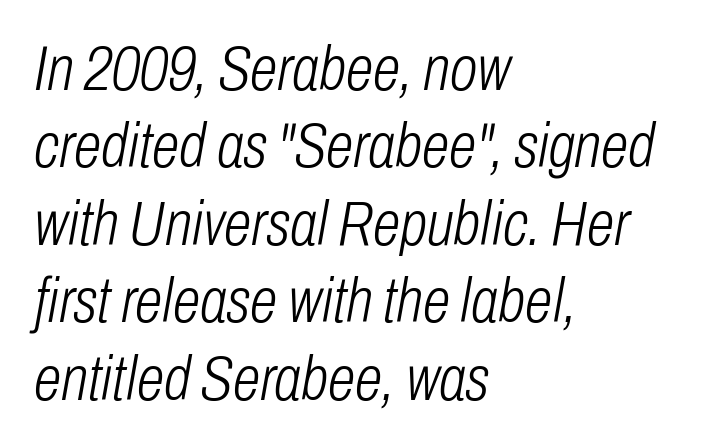
Underline: absent. The passage shown has conventional tracking throughout. The passage shown is not bold in any degree. Every row of glyphs begins at an identical x-position on the left.
